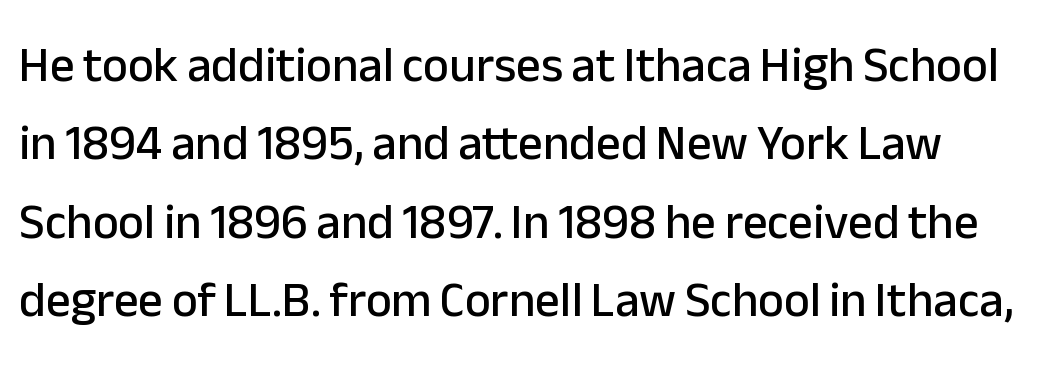
{"serif": "no", "italic": "no", "width": "normal", "stroke_contrast": "low", "x_height": "medium", "monospaced": "no", "underline": "no", "line_spacing": "normal", "line_spacing_ratio": 1.6, "letter_spacing": "normal", "letter_spacing_em": 0.0, "glyph_px": 49}
